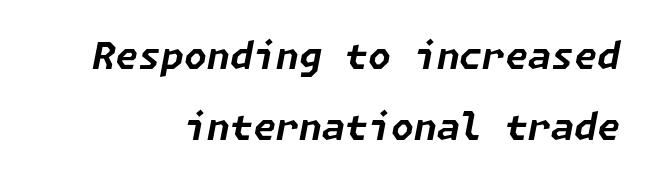
{"italic": "yes", "lean": "right", "slant_degrees": 11, "bold": "yes", "weight": "bold", "width": "normal", "stroke_contrast": "low", "x_height": "medium", "underline": "no", "line_spacing": "loose", "line_spacing_ratio": 1.93, "letter_spacing": "normal", "letter_spacing_em": 0.0, "glyph_px": 37}
